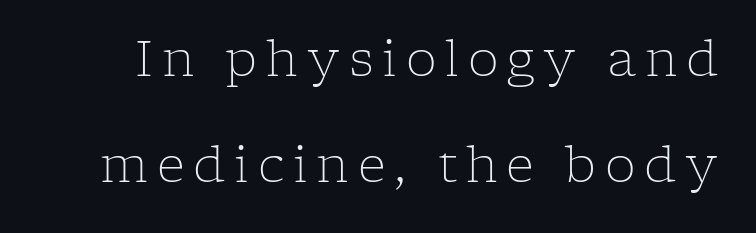
{"serif": "yes", "italic": "no", "bold": "no", "weight": "light", "width": "normal", "stroke_contrast": "low", "x_height": "medium", "monospaced": "no", "underline": "no", "line_spacing": "loose", "line_spacing_ratio": 2.17, "glyph_px": 49}
